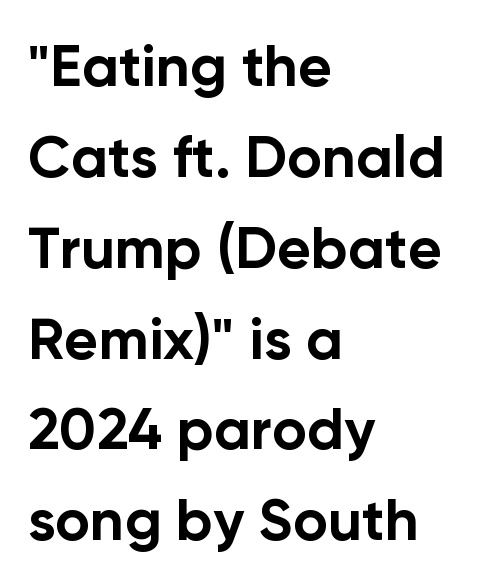
The image shows 59 px bold sans-serif type, upright; set left-aligned, normal line spacing (1.54x), normal letter spacing, not underlined; low stroke contrast and a medium x-height.
